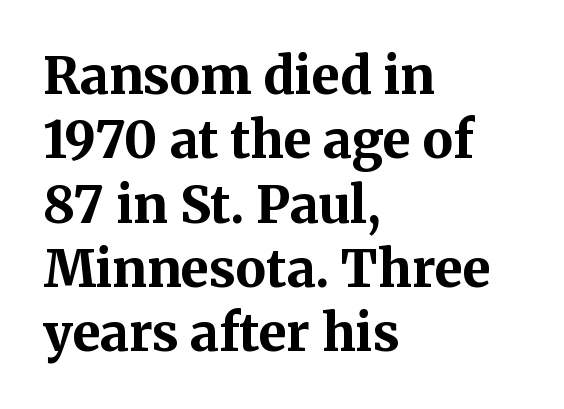
The letters stand upright; this is a roman face. Spacing verdict: proportional, widths tailored to each character. Horizontally, the lines are justified to the leading edge only. The strokes are fattened all the way to bold. How would I describe the line gaps? Plain and ordinary. What stands out about the letter spacing? Nothing — it is the standard amount.
